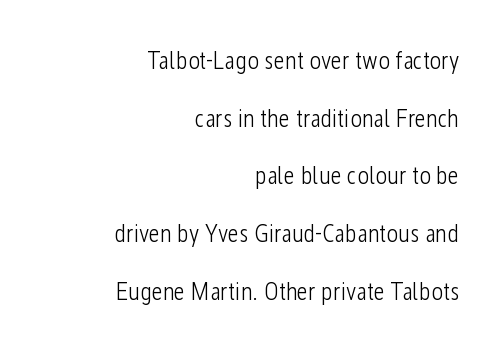
The image shows 25 px text type, upright; set right-aligned, loose line spacing (2.31x), normal letter spacing, not underlined.
